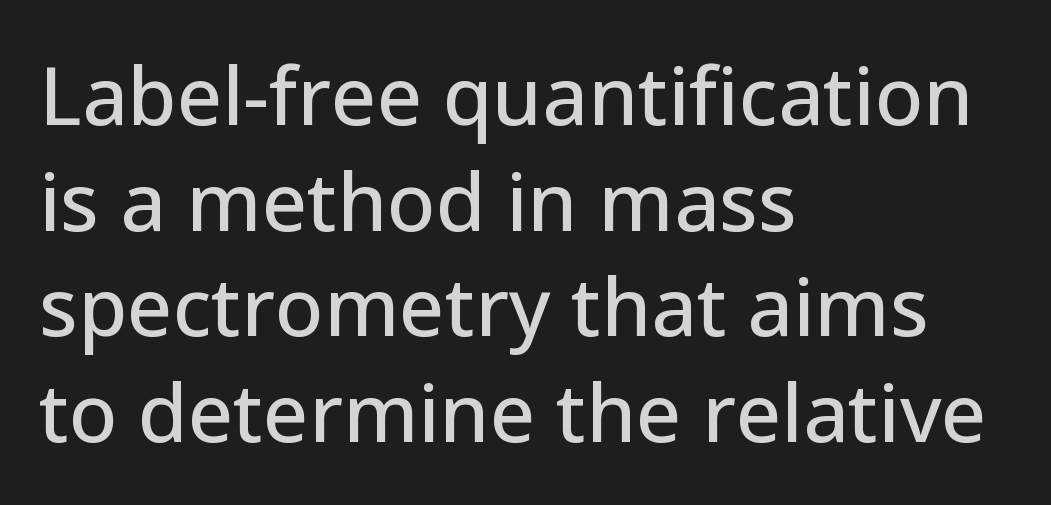
{"serif": "no", "italic": "no", "width": "normal", "stroke_contrast": "low", "x_height": "medium", "monospaced": "no", "underline": "no", "align": "left", "line_spacing": "normal", "line_spacing_ratio": 1.32, "letter_spacing": "normal", "letter_spacing_em": 0.0, "glyph_px": 80}
